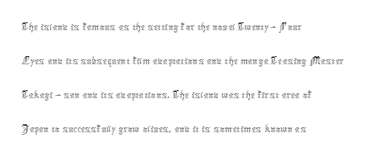
The image shows 24 px text type, upright; set left-aligned, normal line spacing (1.42x), normal letter spacing, not underlined.
